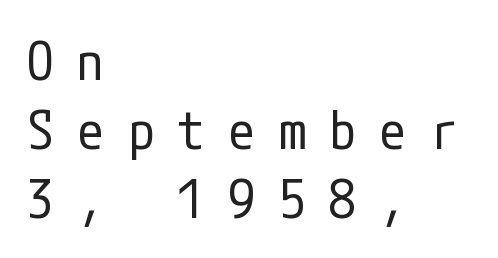
Is the letter spacing exaggerated? Yes — the characters are pushed far apart. Counters stay open thanks to moderate or lighter strokes. Leftover space on each line is placed entirely after the last word. Vertically, the passage feels balanced, rows spaced as you'd expect. Rule under the text: the space is simply empty.
